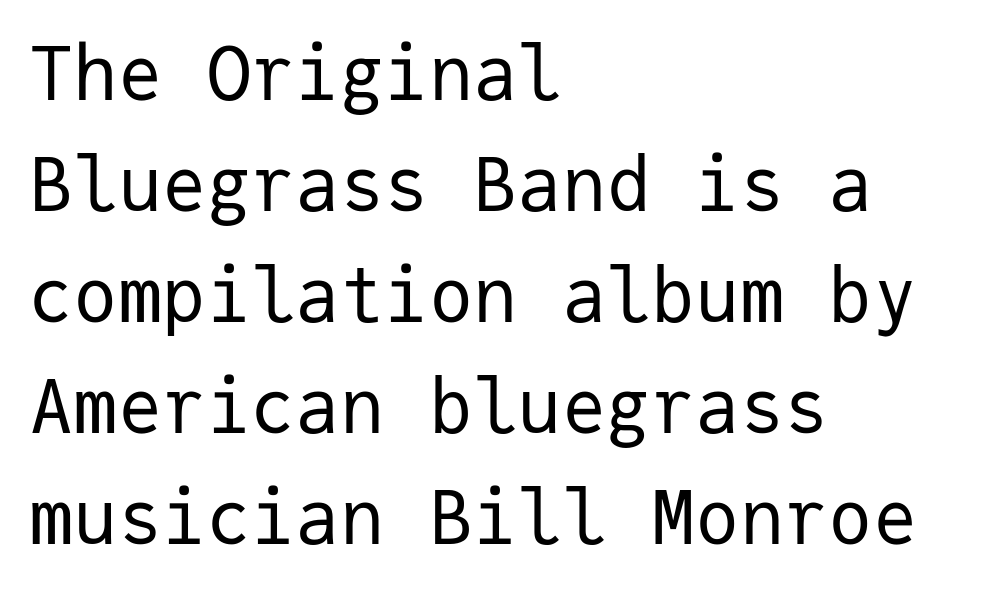
The rendering uses typewriter-style spacing with identical character cells. The rendering anchors every line to the left-hand side. Students, observe: this is what conventionally led text looks like. The passage shown is typeset with a sans-serif family. In terms of posture, this sample is upright.
